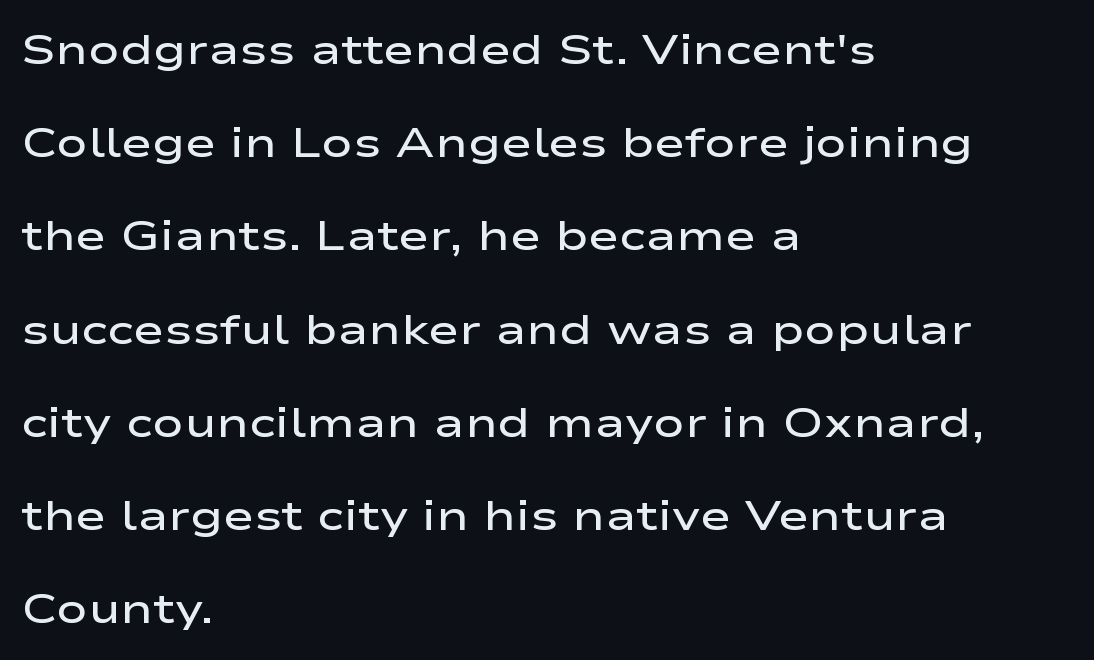
{"serif": "no", "italic": "no", "bold": "semi", "weight": "semibold", "width": "wide", "stroke_contrast": "low", "x_height": "medium", "monospaced": "no", "underline": "no", "align": "left", "line_spacing": "loose", "line_spacing_ratio": 2.22, "letter_spacing": "normal", "letter_spacing_em": 0.0, "glyph_px": 42}
